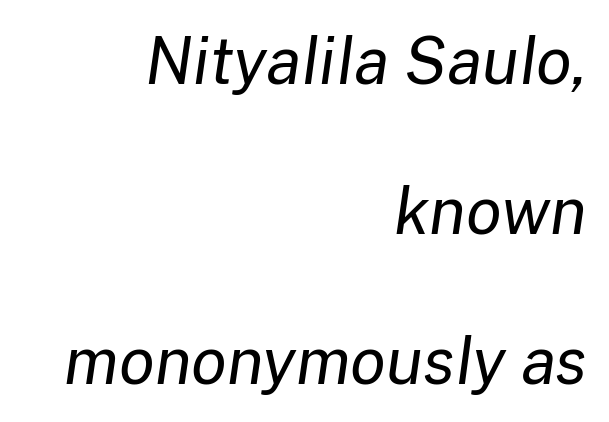
The image shows 65 px regular-weight type, italic (leaning right); set right-aligned, loose line spacing (2.31x), normal letter spacing, not underlined; low stroke contrast and a medium x-height.
